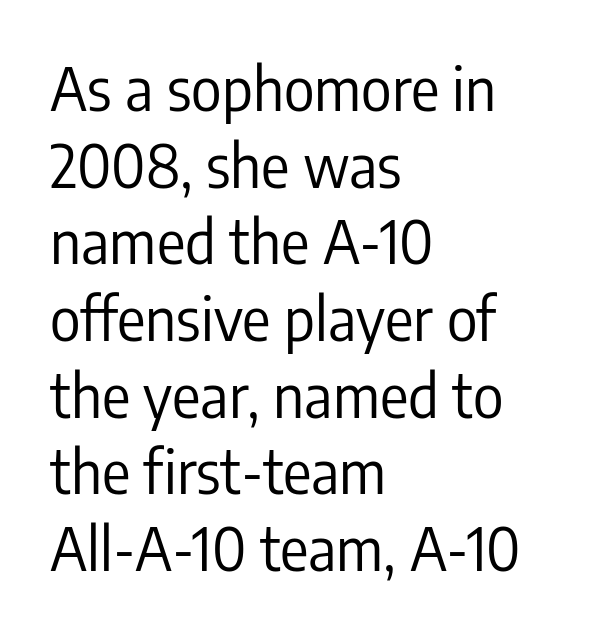
The image shows 59 px regular-weight, condensed sans-serif type, upright; set left-aligned, normal line spacing (1.3x), normal letter spacing, not underlined; low stroke contrast and a medium x-height.
